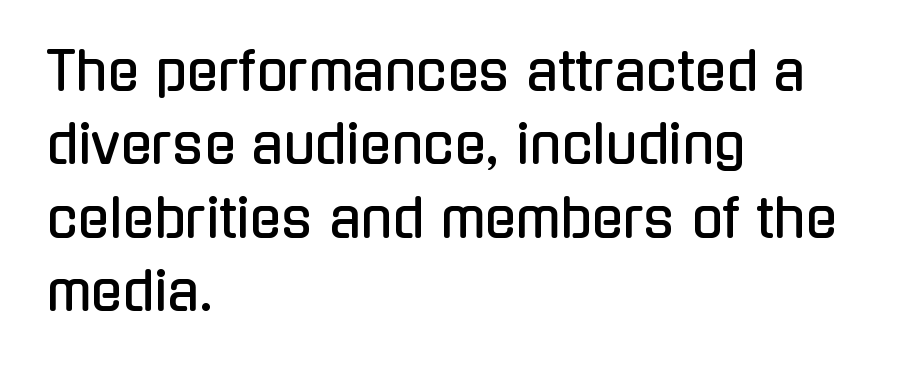
Q: Is the text italic (slanted)? A: No, it is upright.
Q: Is the typeface a serif or a sans-serif typeface? A: Sans-serif.
Q: Is the text underlined? A: No.
Q: How is the paragraph aligned? A: Left-aligned.
Q: Is the spacing between letters normal or unusually wide? A: Normal.
Q: Is the spacing between lines tight, normal or loose? A: Normal.
Q: Width (condensed, normal, or wide)? A: Condensed.
Q: Stroke contrast? A: Low.
Q: x-height? A: Medium.
Q: Monospaced? A: No.
